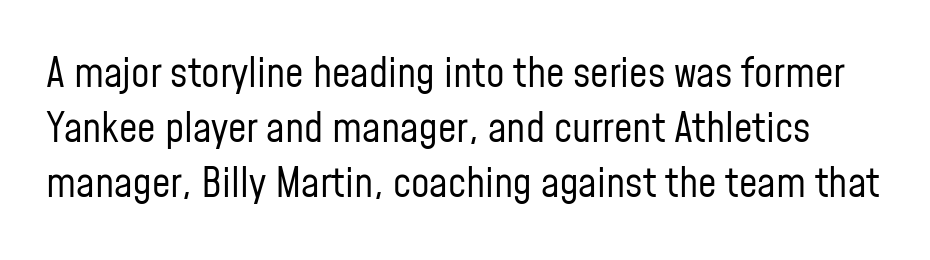
Typographically, this falls in the sans-serif category. A typesetter would call this zero additional tracking. This block has exactly the height ordinary leading produces. The typography opts for an upright posture over an oblique one. The baseline area is clear. Heaviness? Minimal to ordinary, like unemphasized prose.
